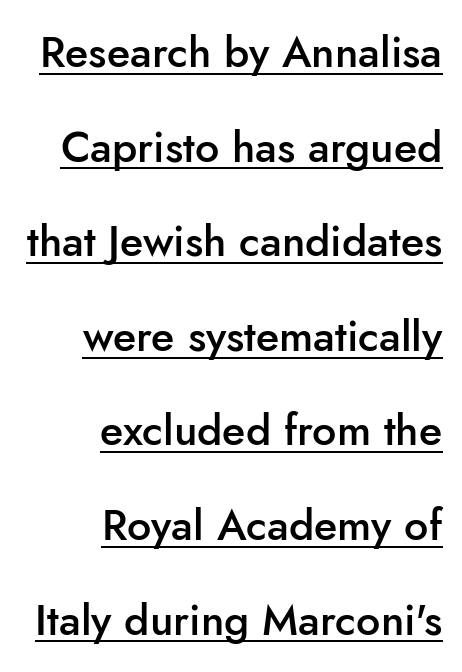
{"serif": "no", "italic": "no", "bold": "semi", "weight": "semibold", "width": "normal", "stroke_contrast": "low", "x_height": "small", "monospaced": "no", "underline": "yes", "align": "right", "line_spacing": "loose", "line_spacing_ratio": 2.2, "letter_spacing": "normal", "letter_spacing_em": 0.0, "glyph_px": 43}
